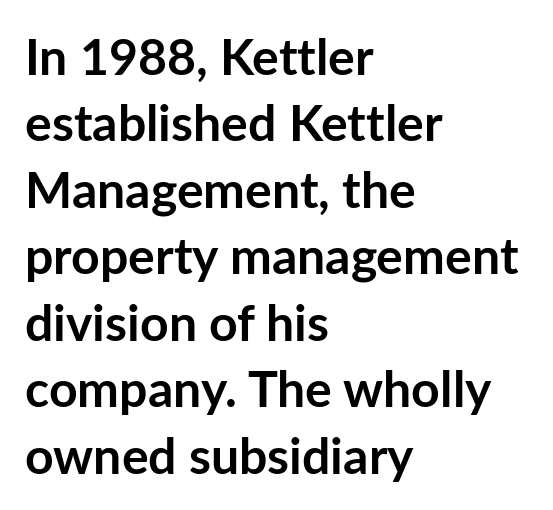
Is this a fixed-width face? No — the glyphs have proportional, varying widths. The foot of each line stays bare and open. Unlike a traditional serif, this face leaves its strokes unadorned. You can tell it's not italic because the verticals are truly vertical. Notice how thick the strokes are: this is what a full bold looks like.
